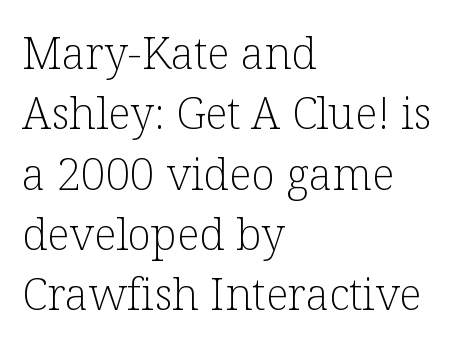
Q: Is the text bold? A: No.
Q: Is the text italic (slanted)? A: No, it is upright.
Q: Is the typeface a serif or a sans-serif typeface? A: Serif.
Q: Is the text underlined? A: No.
Q: How is the paragraph aligned? A: Left-aligned.
Q: Is the spacing between letters normal or unusually wide? A: Normal.
Q: Is the spacing between lines tight, normal or loose? A: Normal.
Q: Width (condensed, normal, or wide)? A: Normal.
Q: Stroke contrast? A: Low.
Q: x-height? A: Medium.
Q: Monospaced? A: No.
